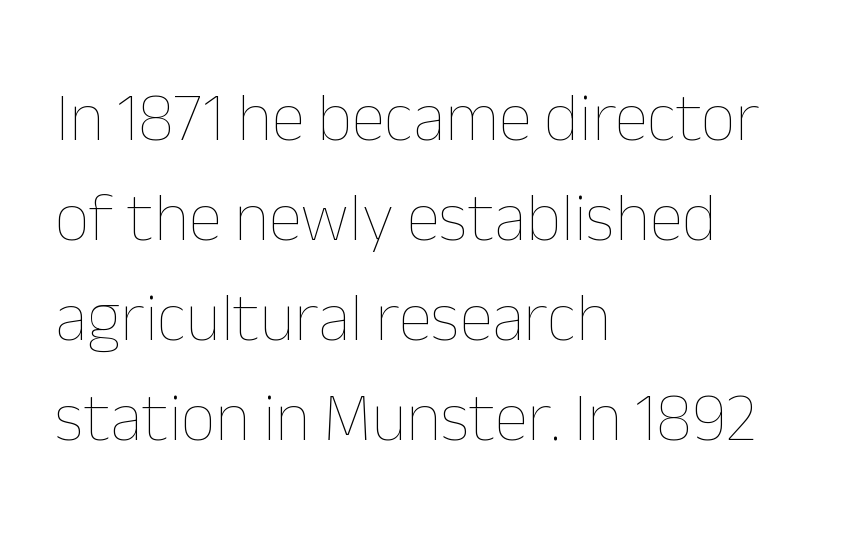
{"italic": "no", "bold": "no", "weight": "thin", "width": "normal", "stroke_contrast": "low", "x_height": "medium", "monospaced": "no", "underline": "no", "align": "left", "line_spacing": "normal", "line_spacing_ratio": 1.47, "letter_spacing": "normal", "letter_spacing_em": 0.0, "glyph_px": 68}
